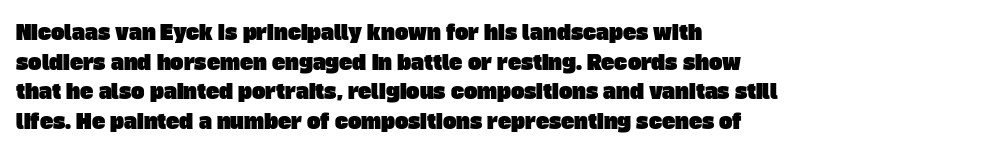
{"underline": "no", "align": "left", "line_spacing": "normal", "line_spacing_ratio": 1.48, "letter_spacing": "normal", "letter_spacing_em": 0.0, "glyph_px": 20}
